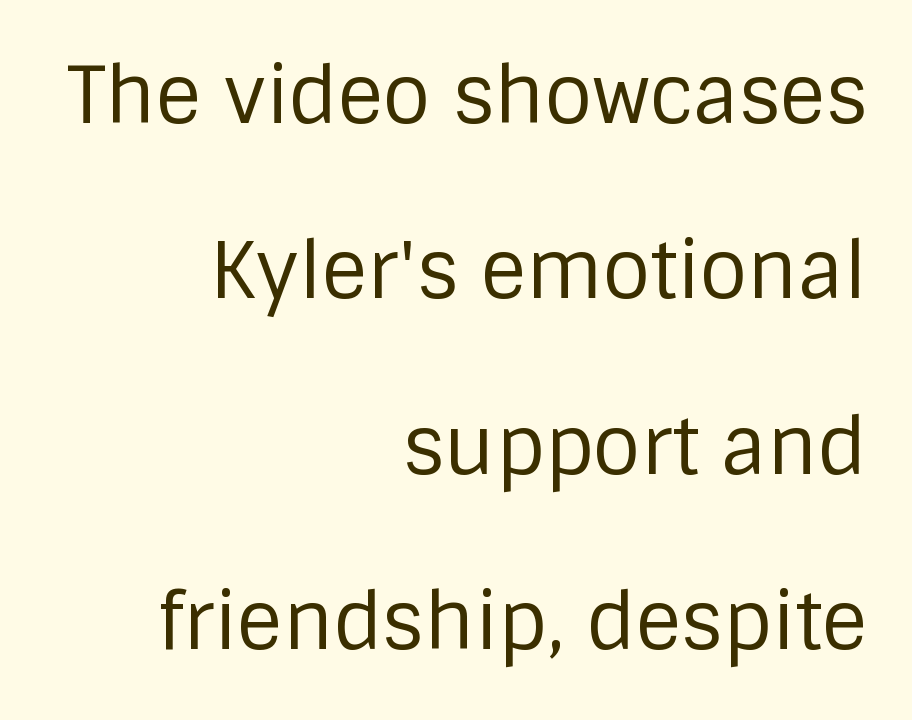
Q: Is the text bold? A: No.
Q: Is the text italic (slanted)? A: No, it is upright.
Q: Is the typeface a serif or a sans-serif typeface? A: Sans-serif.
Q: Is the text underlined? A: No.
Q: How is the paragraph aligned? A: Right-aligned.
Q: Is the spacing between letters normal or unusually wide? A: Normal.
Q: Is the spacing between lines tight, normal or loose? A: Loose.
Q: Width (condensed, normal, or wide)? A: Normal.
Q: Stroke contrast? A: Low.
Q: x-height? A: Large.
Q: Monospaced? A: No.
